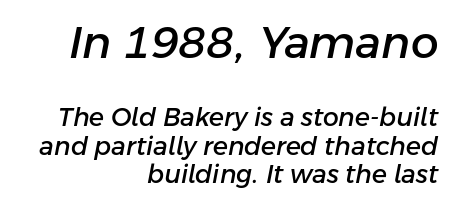
{"italic": "yes", "lean": "right", "slant_degrees": 11, "width": "normal", "stroke_contrast": "low", "x_height": "medium", "monospaced": "no", "underline": "no", "align": "right", "line_spacing": "tight", "line_spacing_ratio": 1.14, "letter_spacing": "normal", "letter_spacing_em": 0.0, "larger_block": "first", "size_ratio": 1.76, "glyph_px": 44}
